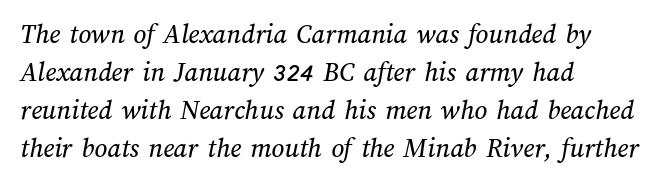
The image shows 28 px text type; set left-aligned, normal line spacing (1.36x), normal letter spacing, not underlined; medium stroke contrast and a medium x-height.
